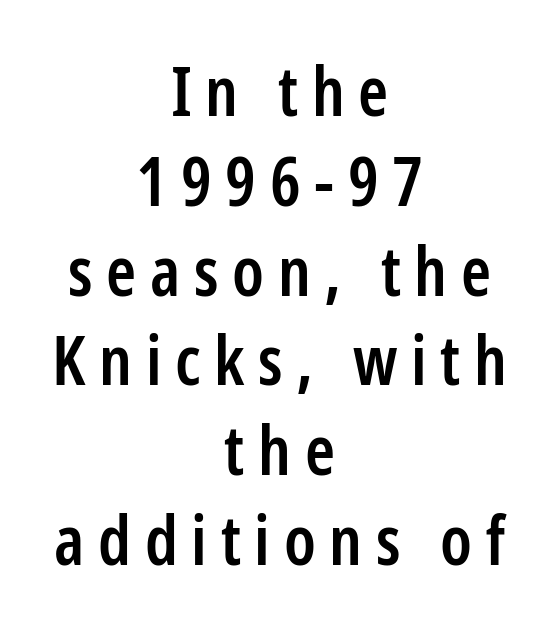
{"serif": "no", "italic": "no", "bold": "semi", "weight": "semibold", "width": "condensed", "stroke_contrast": "low", "x_height": "medium", "monospaced": "no", "underline": "no", "align": "center", "line_spacing": "normal", "line_spacing_ratio": 1.32, "letter_spacing": "wide", "letter_spacing_em": 0.2, "glyph_px": 68}
